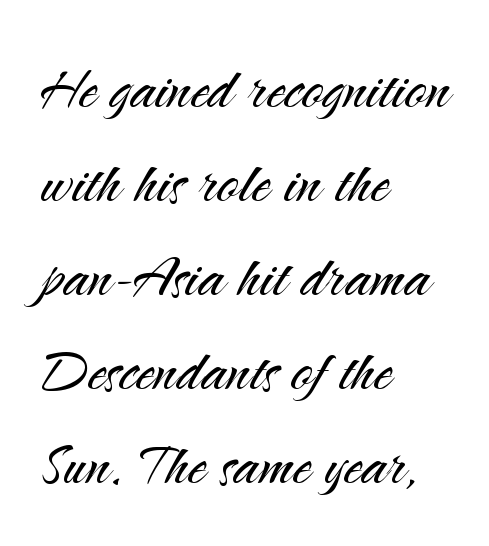
Inter-character spacing is left at the font's built-in metrics. Regarding leading, the lines here are spaced in the standard way. The strip under each line holds only bare page. The typeface has the unassuming heft of standard copy or less.
